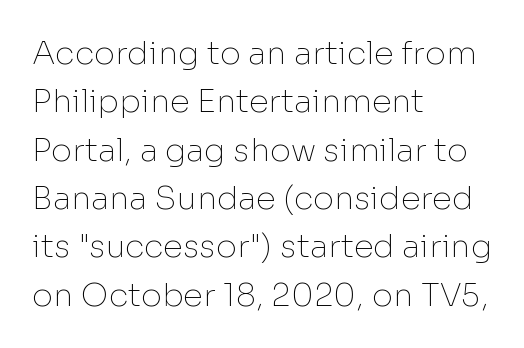
The specimen reads as upright at a glance. Successive baselines arrive at the customary interval. The face used here is proportionally spaced, like ordinary book or web type. I'd call this a sans setting — the letters go barefoot. Observe the ordinary spacing: letters are neighbours, not strangers. Visually the block forms a straight wall on the left and a jagged coastline on the right.
